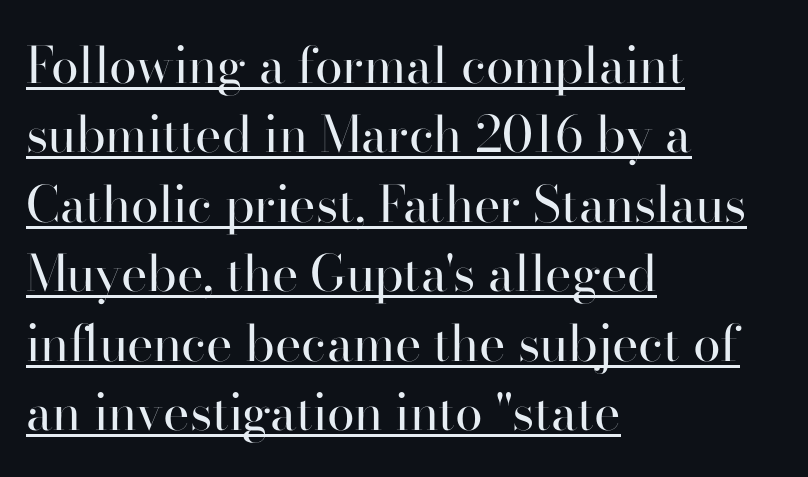
Q: Is the text bold? A: No.
Q: Is the text italic (slanted)? A: No, it is upright.
Q: Is the typeface a serif or a sans-serif typeface? A: Serif.
Q: Is the text underlined? A: Yes.
Q: How is the paragraph aligned? A: Left-aligned.
Q: Is the spacing between letters normal or unusually wide? A: Normal.
Q: Is the spacing between lines tight, normal or loose? A: Normal.
Q: Width (condensed, normal, or wide)? A: Normal.
Q: Stroke contrast? A: High.
Q: x-height? A: Small.
Q: Monospaced? A: No.
